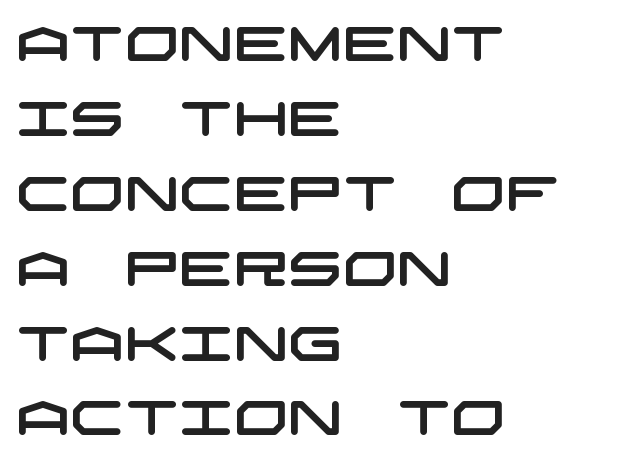
Q: Is the typeface a serif or a sans-serif typeface? A: Sans-serif.
Q: Is the text underlined? A: No.
Q: How is the paragraph aligned? A: Left-aligned.
Q: Is the spacing between letters normal or unusually wide? A: Normal.
Q: Is the spacing between lines tight, normal or loose? A: Normal.
Q: Width (condensed, normal, or wide)? A: Wide.
Q: Stroke contrast? A: Low.
Q: x-height? A: Large.
